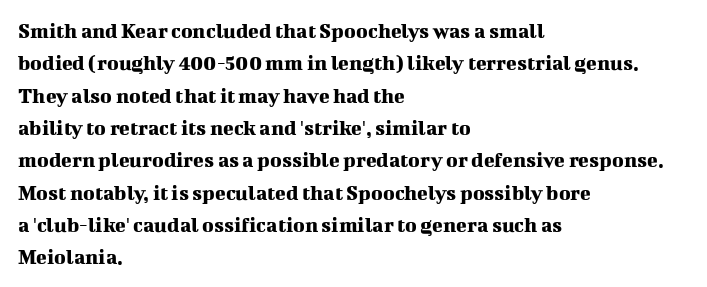
{"italic": "no", "underline": "no", "align": "left", "line_spacing": "normal", "line_spacing_ratio": 1.47, "letter_spacing": "normal", "letter_spacing_em": 0.0, "glyph_px": 22}
